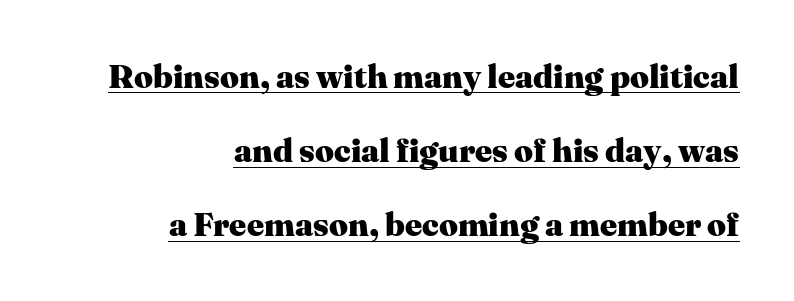
The image shows 33 px heavy serif type, upright; set right-aligned, loose line spacing (2.25x), normal letter spacing, underlined; medium stroke contrast and a medium x-height.
